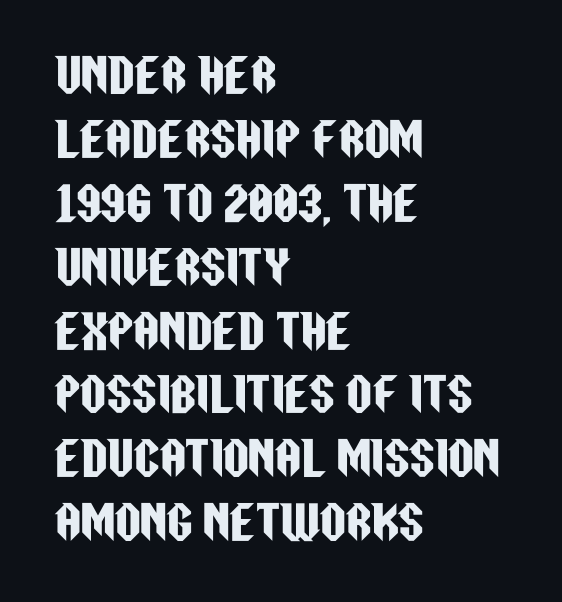
No italicization has been applied; the sample stays upright. Baseline-to-baseline distance is the conventional proportion of letter height. Do the characters align in a grid? No, the font is proportional. Compared with typical body copy, the letter spacing here is the same.
